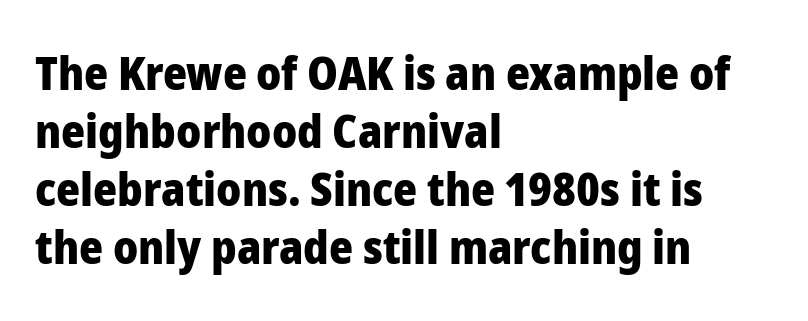
The image shows 46 px heavy sans-serif type, upright; set left-aligned, normal line spacing (1.26x), normal letter spacing, not underlined; low stroke contrast and a medium x-height.
